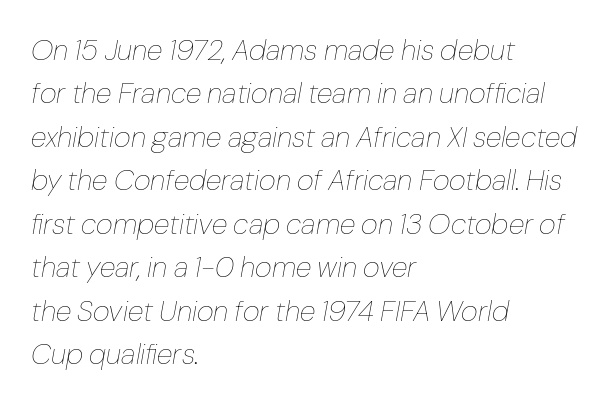
Q: Is the text bold? A: No.
Q: Is the text italic (slanted)? A: Yes, it leans right by about 10 degrees.
Q: Is the text underlined? A: No.
Q: How is the paragraph aligned? A: Left-aligned.
Q: Is the spacing between letters normal or unusually wide? A: Normal.
Q: Is the spacing between lines tight, normal or loose? A: Normal.
Q: Width (condensed, normal, or wide)? A: Normal.
Q: Stroke contrast? A: Low.
Q: x-height? A: Medium.
Q: Monospaced? A: No.
